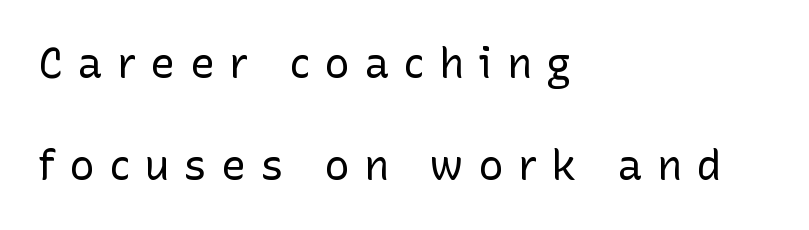
The font's upright variant was chosen for this text. Is the type heavy? It reads as light-to-regular instead. Descender tails drop into unmarked territory. Letterform terminals end flat and unadorned throughout the passage. A classic flush-left, rag-right setting is used for this passage. Loosely led — the rows are spread out.
